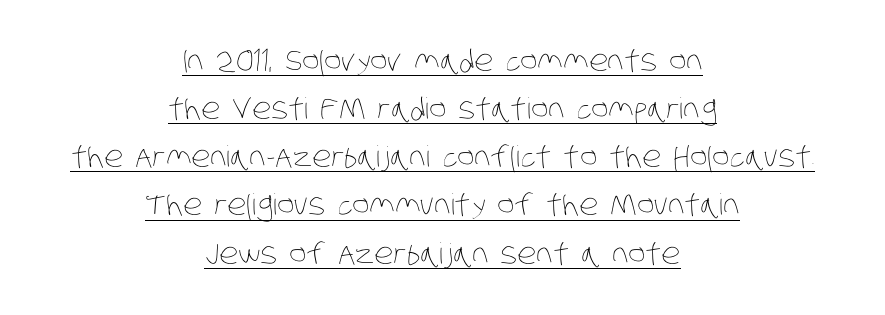
Q: Is the text bold? A: No.
Q: Is the text underlined? A: Yes.
Q: How is the paragraph aligned? A: Centered.
Q: Is the spacing between letters normal or unusually wide? A: Normal.
Q: Is the spacing between lines tight, normal or loose? A: Normal.
Q: Width (condensed, normal, or wide)? A: Condensed.
Q: Stroke contrast? A: Low.
Q: x-height? A: Large.
Q: Monospaced? A: No.
